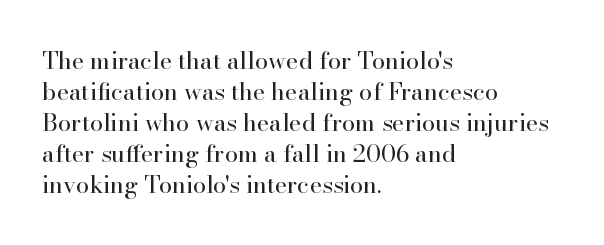
These lines keep a tight, regular rhythm from letter to letter. Notice how descenders clear the ascenders below comfortably — that's standard leading. These lines were composed using upright roman letters. One-word summary of the alignment: left. Nobody drew a line under any word here. The typesetting does not lean heavy: it is not bold.
